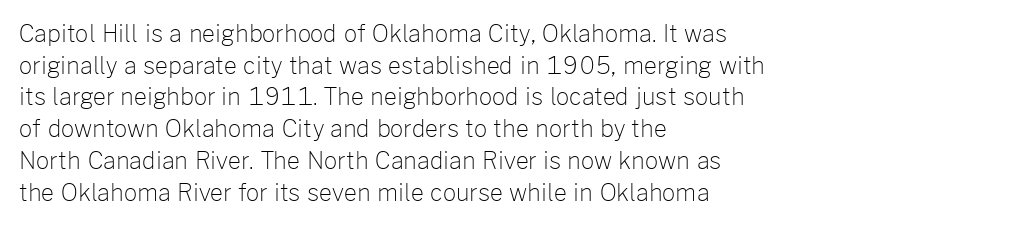
Q: Is the text bold? A: No.
Q: Is the text italic (slanted)? A: No, it is upright.
Q: Is the text underlined? A: No.
Q: How is the paragraph aligned? A: Left-aligned.
Q: Is the spacing between letters normal or unusually wide? A: Normal.
Q: Is the spacing between lines tight, normal or loose? A: Normal.
